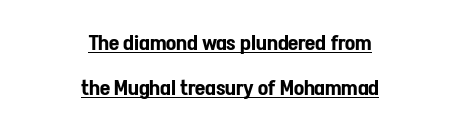
{"italic": "no", "underline": "yes", "align": "center", "line_spacing": "loose", "line_spacing_ratio": 2.15, "letter_spacing": "normal", "letter_spacing_em": 0.0, "glyph_px": 21}
